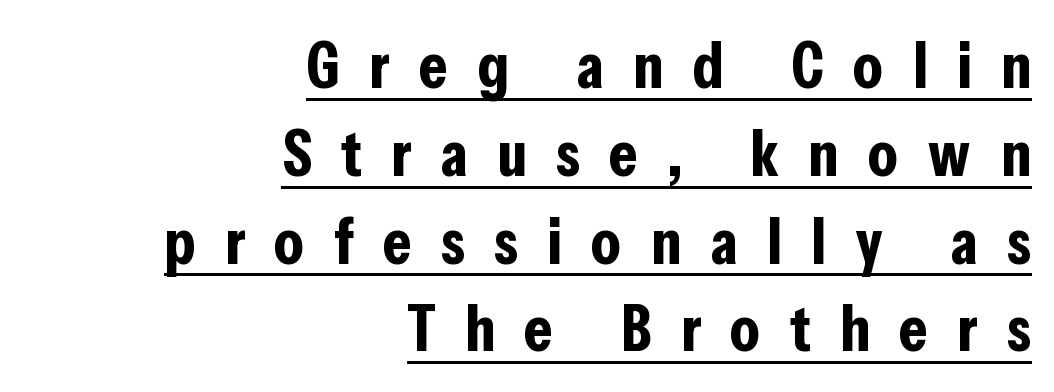
The image shows 66 px bold, condensed sans-serif type, upright; set right-aligned, normal line spacing (1.33x), unusually wide letter spacing (+0.44 em), underlined; low stroke contrast and a medium x-height.
